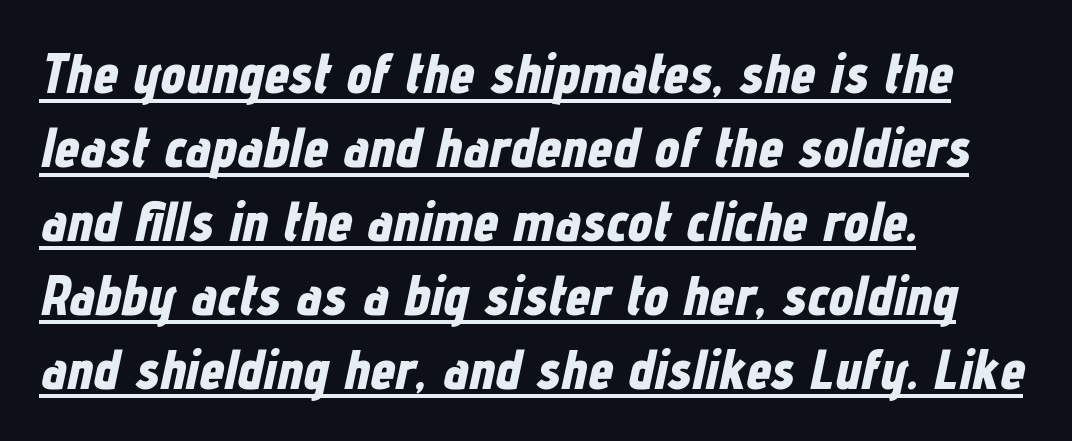
Q: Is the text bold? A: Yes.
Q: Is the text italic (slanted)? A: Yes, it leans right by about 12 degrees.
Q: Is the text underlined? A: Yes.
Q: How is the paragraph aligned? A: Left-aligned.
Q: Is the spacing between letters normal or unusually wide? A: Normal.
Q: Is the spacing between lines tight, normal or loose? A: Normal.
Q: Width (condensed, normal, or wide)? A: Condensed.
Q: Stroke contrast? A: Low.
Q: x-height? A: Medium.
Q: Monospaced? A: No.
